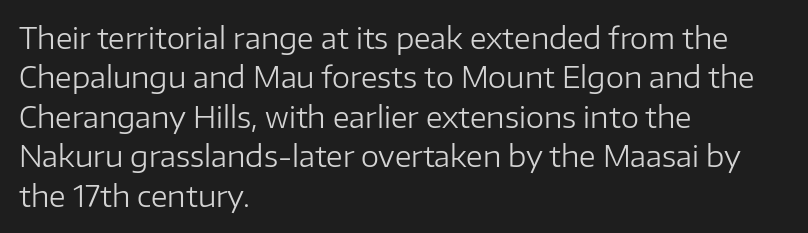
You could not count columns in this text — the font is proportionally spaced. In terms of letterspacing, this is plain default setting. The rag falls on the right side of this text block. This rendering features lettering with no underline. How would I describe the line gaps? Plain and ordinary. Unlike italic type, these characters show no tilt at all.
